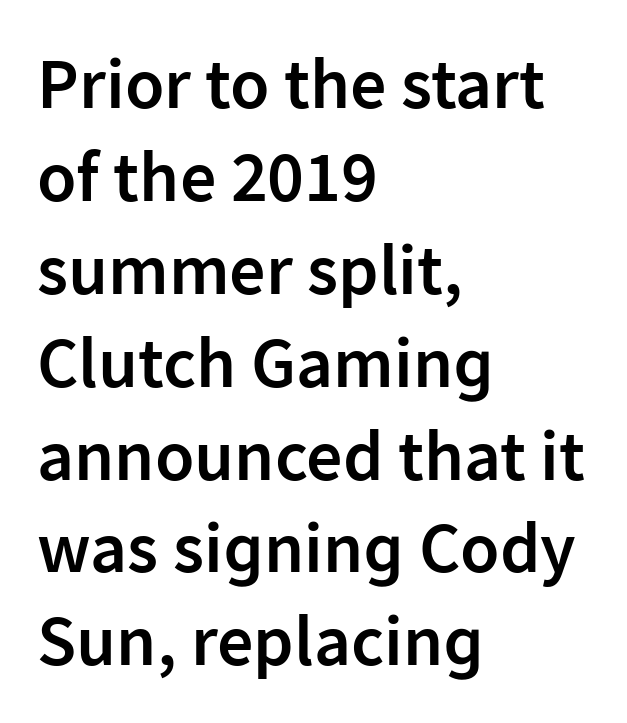
Q: Is the text bold? A: Semi-bold.
Q: Is the text italic (slanted)? A: No, it is upright.
Q: Is the typeface a serif or a sans-serif typeface? A: Sans-serif.
Q: Is the text underlined? A: No.
Q: How is the paragraph aligned? A: Left-aligned.
Q: Is the spacing between letters normal or unusually wide? A: Normal.
Q: Is the spacing between lines tight, normal or loose? A: Normal.
Q: Width (condensed, normal, or wide)? A: Normal.
Q: Stroke contrast? A: Low.
Q: x-height? A: Medium.
Q: Monospaced? A: No.
